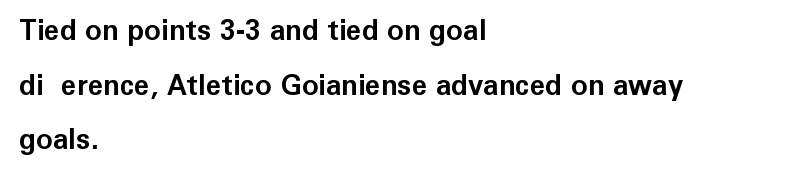
The image shows 28 px bold sans-serif type, upright; set left-aligned, loose line spacing (1.95x), normal letter spacing, not underlined; low stroke contrast and a medium x-height.
